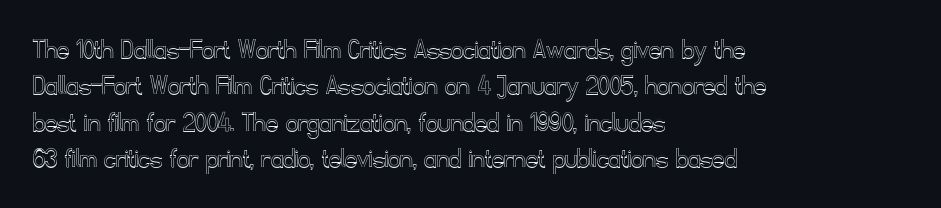
Rendered with straight, roman letterforms. Here the glyphs are tracked normally, forming tight word shapes. Any mark beneath the type? The region is blank. The letters advance in unequal steps, a hallmark of proportional type. Caption: multi-line text, flush left, ragged right.
